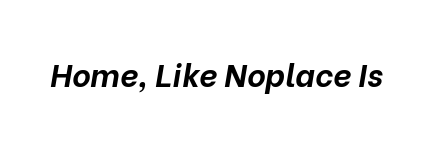
Q: Is the text bold? A: Yes.
Q: Is the text italic (slanted)? A: Yes, it leans right by about 10 degrees.
Q: Is the text underlined? A: No.
Q: Is the spacing between letters normal or unusually wide? A: Normal.
Q: Width (condensed, normal, or wide)? A: Normal.
Q: Stroke contrast? A: Low.
Q: x-height? A: Medium.
Q: Monospaced? A: No.
